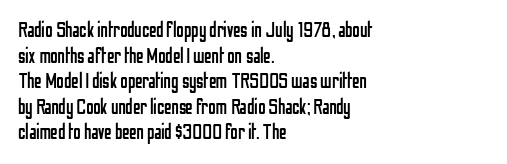
Does extra space separate the letters? No, they use regular spacing. The passage is arranged the way most books set body copy — flush left. The area under the type is left untouched. The face looks like a standard text weight, possibly lighter. Notice how the stems are strictly vertical — no italics here.
